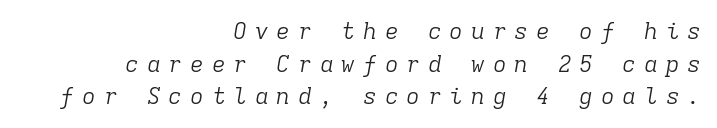
The image shows 23 px text type, italic (leaning right); set right-aligned, normal line spacing (1.42x), unusually wide letter spacing (+0.34 em), not underlined.
